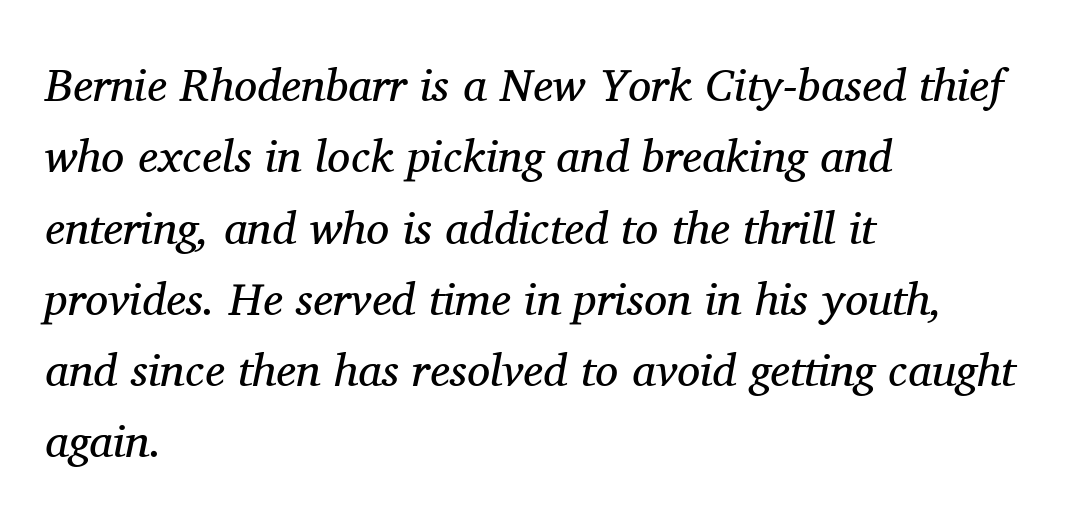
The image shows 46 px regular-weight serif type, italic (leaning right); set left-aligned, normal line spacing (1.55x), normal letter spacing, not underlined; medium stroke contrast and a medium x-height.
